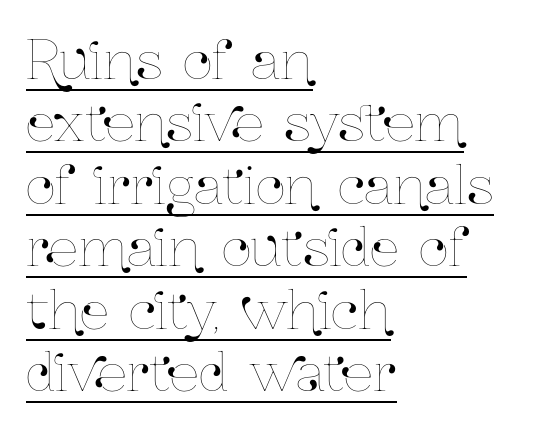
{"italic": "no", "width": "condensed", "stroke_contrast": "low", "x_height": "medium", "monospaced": "no", "underline": "yes", "align": "left", "line_spacing_ratio": 1.2, "letter_spacing": "normal", "letter_spacing_em": 0.0, "glyph_px": 52}
